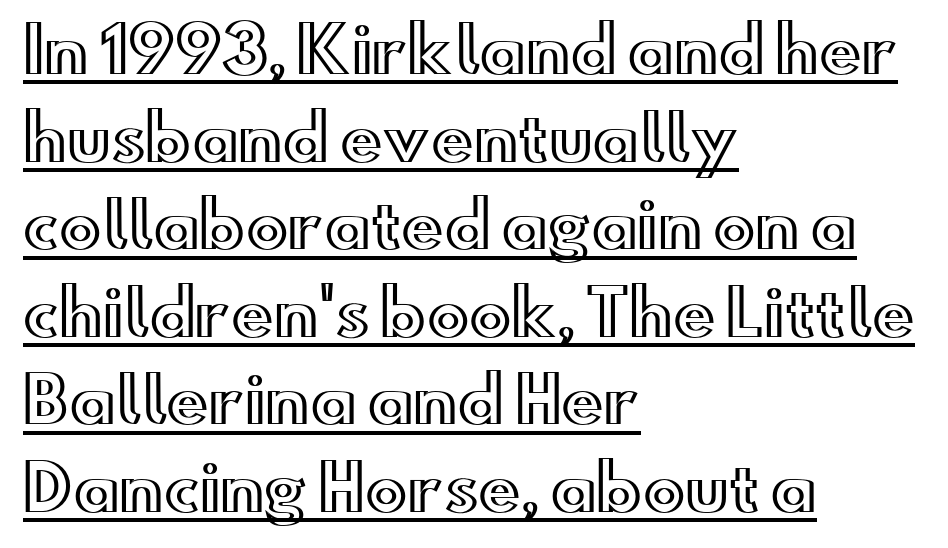
Q: Is the text italic (slanted)? A: No, it is upright.
Q: Is the text underlined? A: Yes.
Q: How is the paragraph aligned? A: Left-aligned.
Q: Is the spacing between letters normal or unusually wide? A: Normal.
Q: Is the spacing between lines tight, normal or loose? A: Normal.
Q: Width (condensed, normal, or wide)? A: Wide.
Q: x-height? A: Small.
Q: Monospaced? A: No.
